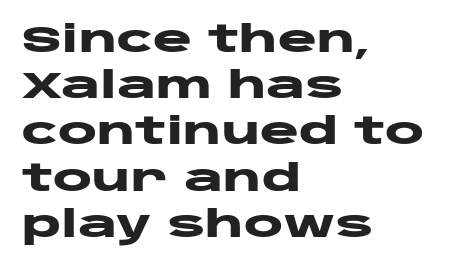
The image shows 37 px heavy, wide sans-serif type, upright; set left-aligned, normal line spacing (1.25x), normal letter spacing, not underlined; low stroke contrast and a large x-height.
